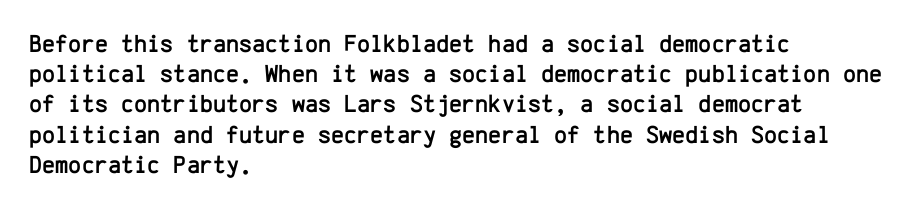
Q: Is the text italic (slanted)? A: No, it is upright.
Q: Is the text underlined? A: No.
Q: How is the paragraph aligned? A: Left-aligned.
Q: Is the spacing between letters normal or unusually wide? A: Normal.
